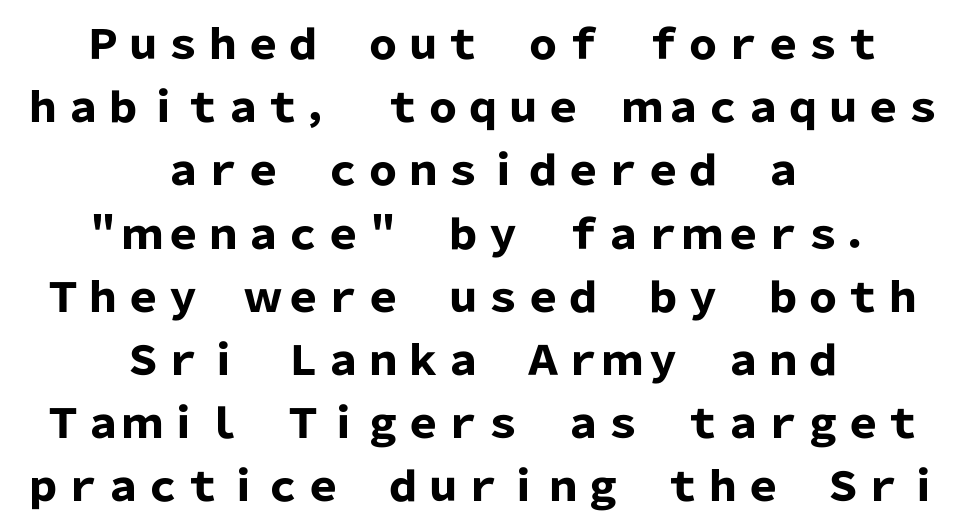
The image shows 40 px heavy sans-serif type, upright; set centered, normal line spacing (1.58x), normal letter spacing, not underlined; low stroke contrast and a medium x-height.
